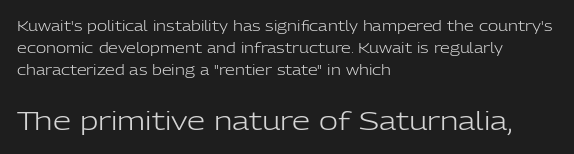
The image shows 26 px text type, upright; set left-aligned, normal line spacing (1.58x), normal letter spacing, not underlined; the second (bottom) block is 1.86x larger.
